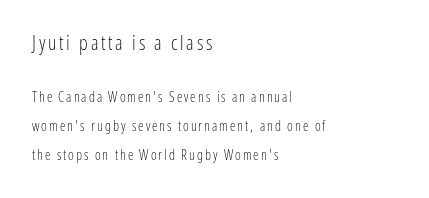
The image shows 20 px text type, upright; set left-aligned, loose line spacing (2.06x), not underlined; the first (top) block is 1.43x larger.
